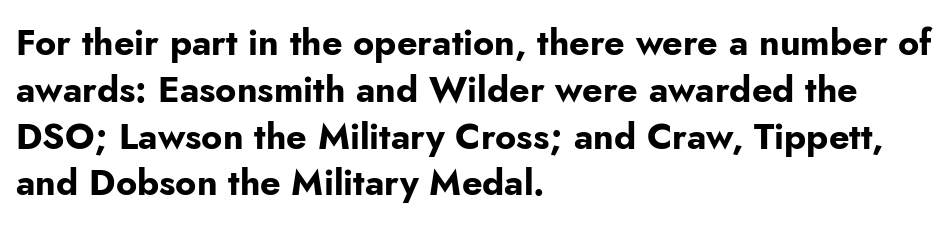
{"serif": "no", "italic": "no", "bold": "yes", "weight": "bold", "width": "normal", "stroke_contrast": "low", "x_height": "small", "monospaced": "no", "underline": "no", "align": "left", "line_spacing": "normal", "line_spacing_ratio": 1.3, "letter_spacing": "normal", "letter_spacing_em": 0.0, "glyph_px": 36}
